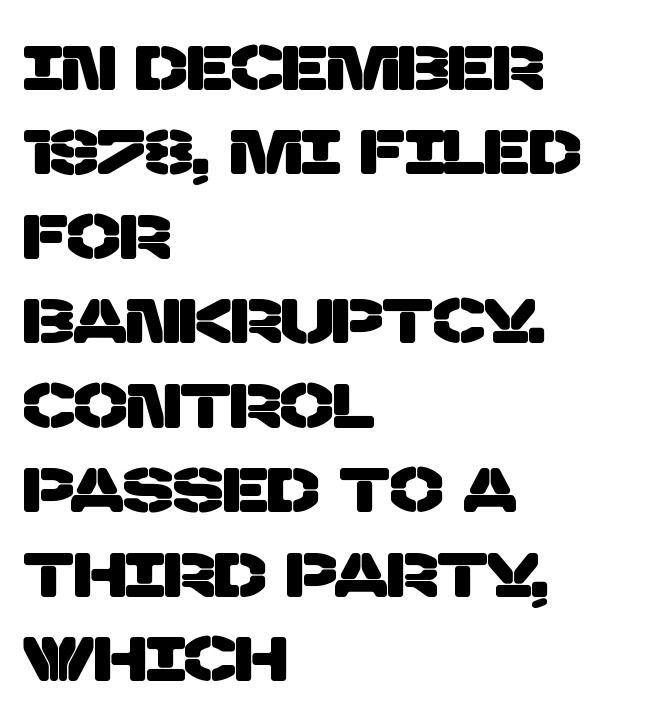
Q: Is the typeface a serif or a sans-serif typeface? A: Sans-serif.
Q: Is the text underlined? A: No.
Q: How is the paragraph aligned? A: Left-aligned.
Q: Is the spacing between letters normal or unusually wide? A: Normal.
Q: Is the spacing between lines tight, normal or loose? A: Normal.
Q: Width (condensed, normal, or wide)? A: Normal.
Q: Stroke contrast? A: Low.
Q: x-height? A: Large.
Q: Monospaced? A: No.
